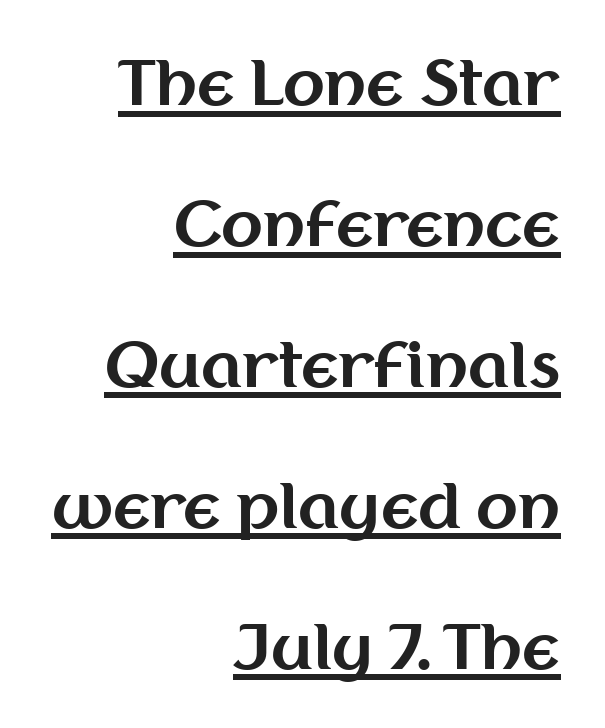
Q: Is the text bold? A: Yes.
Q: Is the text italic (slanted)? A: No, it is upright.
Q: Is the typeface a serif or a sans-serif typeface? A: Sans-serif.
Q: Is the text underlined? A: Yes.
Q: How is the paragraph aligned? A: Right-aligned.
Q: Is the spacing between letters normal or unusually wide? A: Normal.
Q: Is the spacing between lines tight, normal or loose? A: Loose.
Q: Width (condensed, normal, or wide)? A: Normal.
Q: Stroke contrast? A: Medium.
Q: x-height? A: Medium.
Q: Monospaced? A: No.
